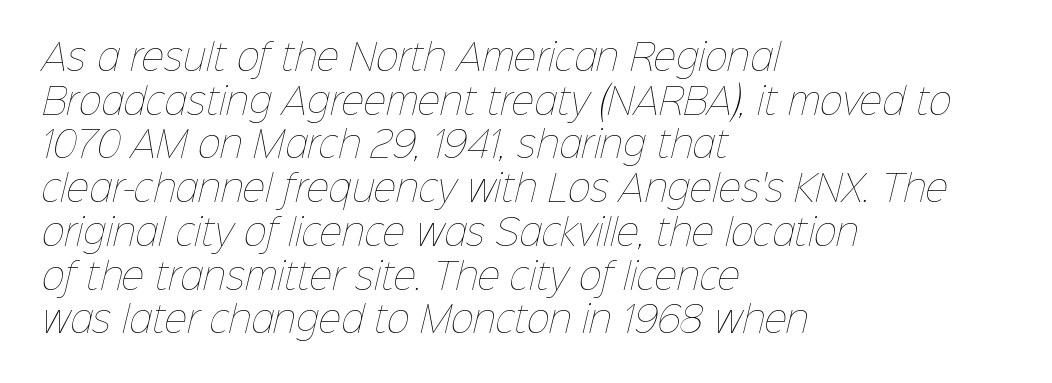
Q: Is the text bold? A: No.
Q: Is the text underlined? A: No.
Q: How is the paragraph aligned? A: Left-aligned.
Q: Is the spacing between letters normal or unusually wide? A: Normal.
Q: Is the spacing between lines tight, normal or loose? A: Normal.
Q: Width (condensed, normal, or wide)? A: Normal.
Q: Stroke contrast? A: Low.
Q: x-height? A: Medium.
Q: Monospaced? A: No.
